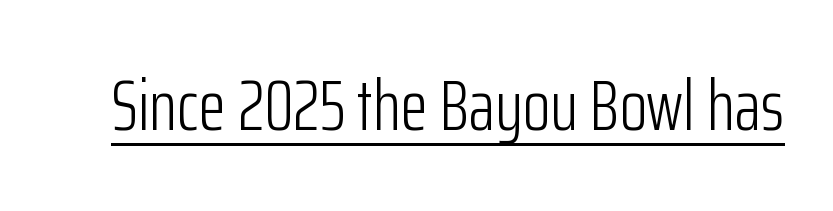
The string is rendered with underlining switched on. Caption: face not bold, strokes unweighted. The lettering stays uniformly vertical, giving the passage a roman look. The glyphs in this specimen are sans serif. Varying glyph widths throughout — classic text-font behaviour. These lines keep a tight, regular rhythm from letter to letter.
